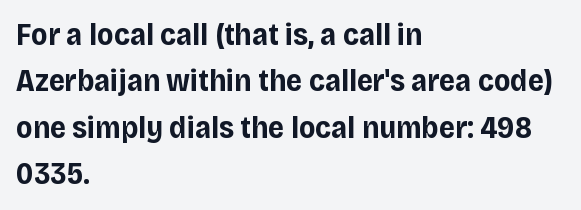
The rendering shows plain stroke endings on the letterforms — a sans-serif design. The compositor pushed each line to the left boundary. Evenly set lines give the paragraph a standard silhouette. Looks like regular typesetting: each glyph gets only the width it needs. These words are printed bold, with thick strokes throughout. A typesetter would mark this as roman, not italic.
